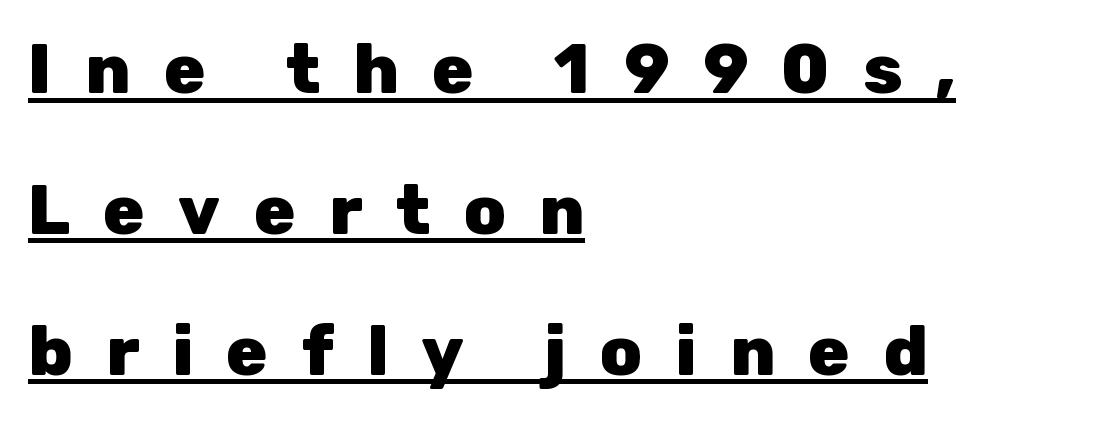
Q: Is the text bold? A: Yes.
Q: Is the text italic (slanted)? A: No, it is upright.
Q: Is the typeface a serif or a sans-serif typeface? A: Sans-serif.
Q: Is the text underlined? A: Yes.
Q: How is the paragraph aligned? A: Left-aligned.
Q: Is the spacing between letters normal or unusually wide? A: Unusually wide.
Q: Is the spacing between lines tight, normal or loose? A: Loose.
Q: Width (condensed, normal, or wide)? A: Normal.
Q: Stroke contrast? A: Low.
Q: x-height? A: Medium.
Q: Monospaced? A: No.
